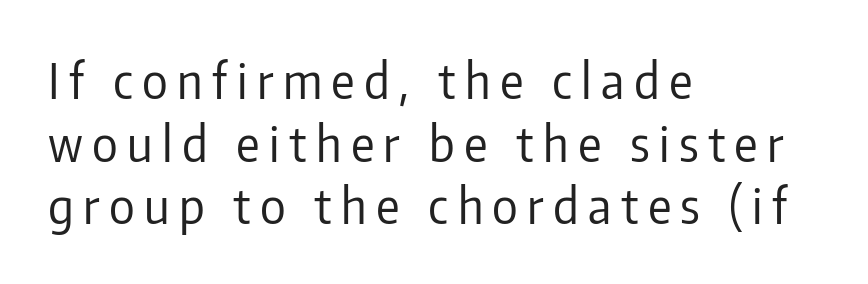
{"serif": "no", "italic": "no", "bold": "no", "weight": "regular", "width": "condensed", "stroke_contrast": "low", "x_height": "medium", "monospaced": "no", "underline": "no", "align": "left", "line_spacing": "normal", "line_spacing_ratio": 1.28, "glyph_px": 49}
